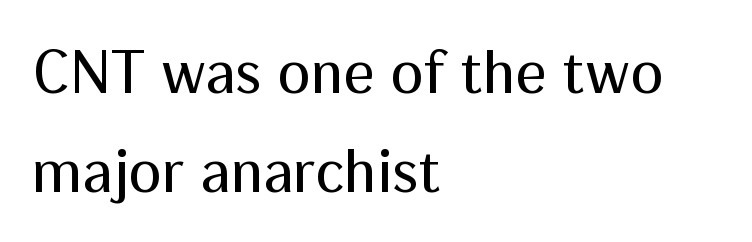
The image shows 62 px regular-weight sans-serif type, upright; set left-aligned, normal line spacing (1.6x), normal letter spacing, not underlined; medium stroke contrast and a medium x-height.
